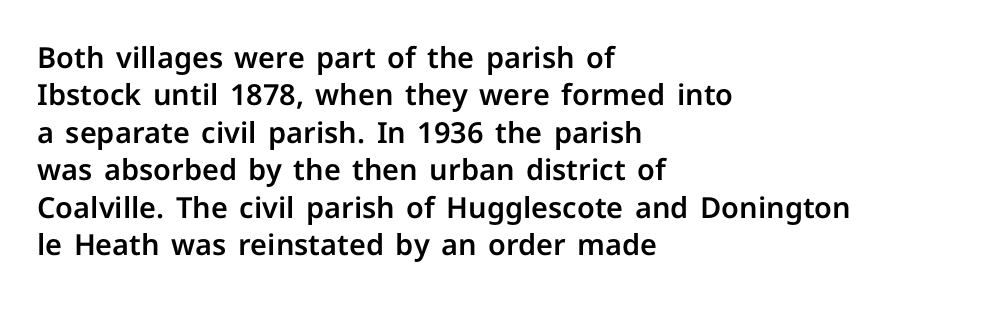
{"serif": "no", "italic": "no", "width": "normal", "stroke_contrast": "low", "x_height": "medium", "monospaced": "no", "underline": "no", "align": "left", "line_spacing": "normal", "line_spacing_ratio": 1.29, "letter_spacing": "normal", "letter_spacing_em": 0.0, "glyph_px": 29}
